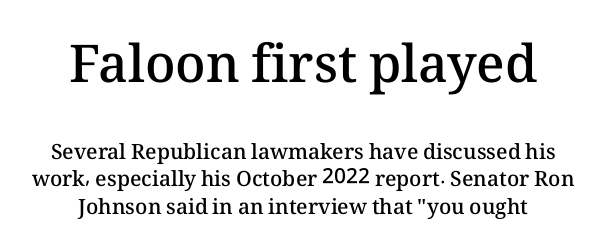
Q: Is the text bold? A: Semi-bold.
Q: Is the text italic (slanted)? A: No, it is upright.
Q: Is the text underlined? A: No.
Q: How is the paragraph aligned? A: Centered.
Q: Is the spacing between letters normal or unusually wide? A: Normal.
Q: Is the spacing between lines tight, normal or loose? A: Normal.
Q: Which block of text is set in a larger size, the first (top) or the second (bottom)? A: The first (top) one.
Q: Width (condensed, normal, or wide)? A: Normal.
Q: Stroke contrast? A: Medium.
Q: x-height? A: Medium.
Q: Monospaced? A: No.
